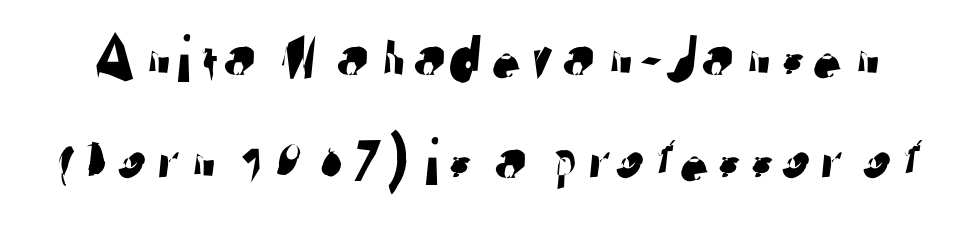
Glyph-to-glyph distance matches everyday printed text. Is there much room between lines? A standard amount, neither cramped nor airy. Underline: absent. This sample has the flowing, uneven cadence of proportional lettering. The characters display no serif detailing; their extremities are plain.
